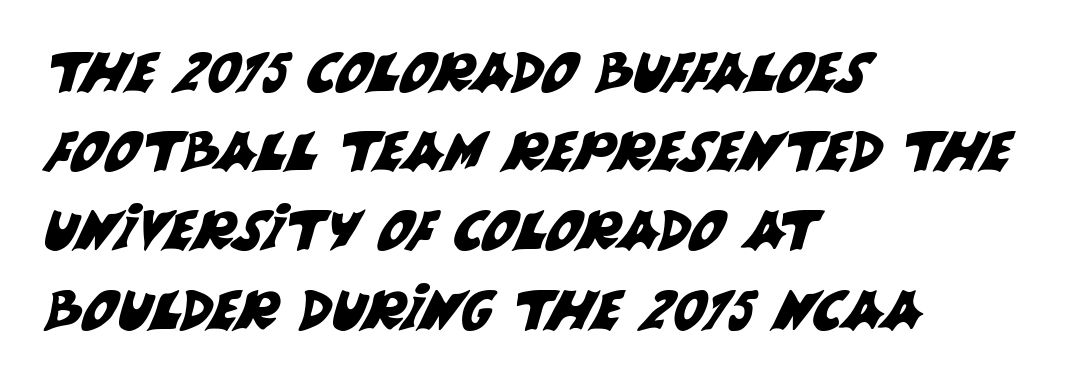
The image shows 55 px sans-serif type; set left-aligned, normal line spacing (1.44x), normal letter spacing, not underlined; medium stroke contrast and a large x-height.
